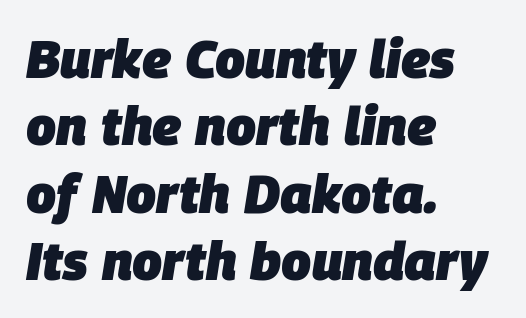
The image shows 53 px heavy type, italic (leaning right); set left-aligned, normal line spacing (1.27x), normal letter spacing, not underlined; low stroke contrast and a large x-height.
